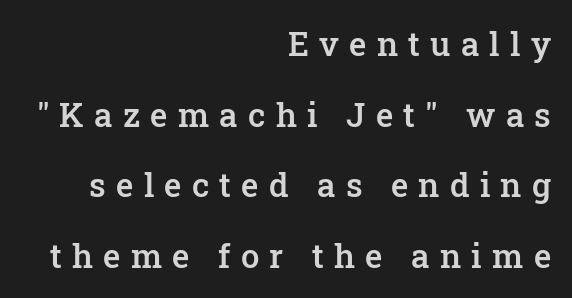
Q: Is the text bold? A: Semi-bold.
Q: Is the text italic (slanted)? A: No, it is upright.
Q: Is the typeface a serif or a sans-serif typeface? A: Serif.
Q: Is the text underlined? A: No.
Q: How is the paragraph aligned? A: Right-aligned.
Q: Is the spacing between letters normal or unusually wide? A: Unusually wide.
Q: Is the spacing between lines tight, normal or loose? A: Loose.
Q: Width (condensed, normal, or wide)? A: Normal.
Q: Stroke contrast? A: Low.
Q: x-height? A: Medium.
Q: Monospaced? A: No.
